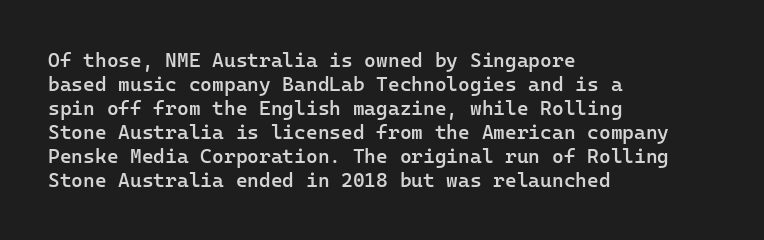
The image shows 20 px text type, upright; set left-aligned, line spacing 1.2x, normal letter spacing, not underlined.
